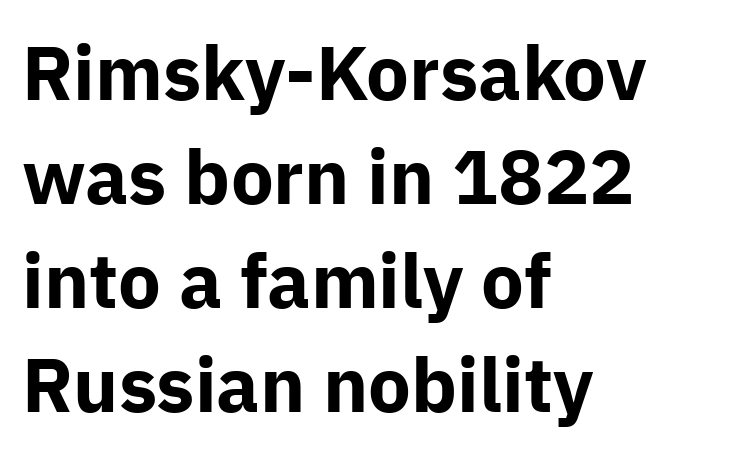
Q: Is the text bold? A: Yes.
Q: Is the text italic (slanted)? A: No, it is upright.
Q: Is the typeface a serif or a sans-serif typeface? A: Sans-serif.
Q: Is the text underlined? A: No.
Q: How is the paragraph aligned? A: Left-aligned.
Q: Is the spacing between letters normal or unusually wide? A: Normal.
Q: Is the spacing between lines tight, normal or loose? A: Normal.
Q: Width (condensed, normal, or wide)? A: Normal.
Q: Stroke contrast? A: Low.
Q: x-height? A: Medium.
Q: Monospaced? A: No.
